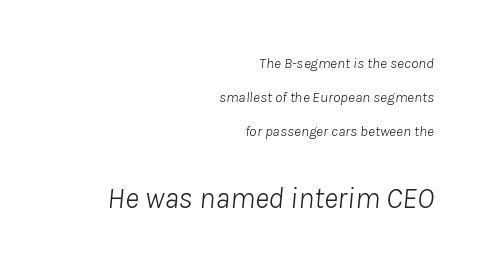
Q: Is the text bold? A: No.
Q: Is the text italic (slanted)? A: Yes, it leans right by about 8 degrees.
Q: Is the text underlined? A: No.
Q: How is the paragraph aligned? A: Right-aligned.
Q: Is the spacing between letters normal or unusually wide? A: Normal.
Q: Is the spacing between lines tight, normal or loose? A: Loose.
Q: Which block of text is set in a larger size, the first (top) or the second (bottom)? A: The second (bottom) one.
Q: Width (condensed, normal, or wide)? A: Normal.
Q: Stroke contrast? A: Low.
Q: x-height? A: Medium.
Q: Monospaced? A: No.
